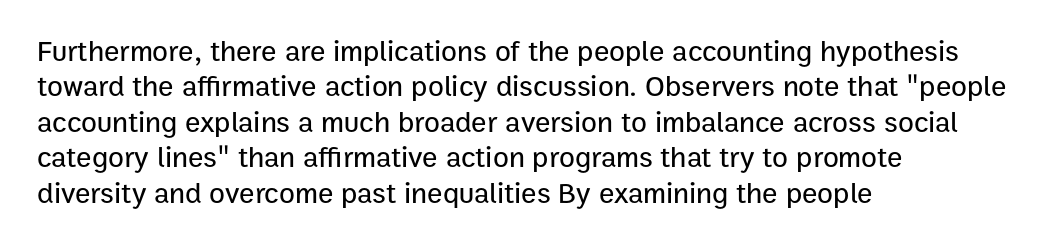
The image shows 29 px sans-serif type, upright; set left-aligned, line spacing 1.22x, normal letter spacing, not underlined; low stroke contrast and a medium x-height.
